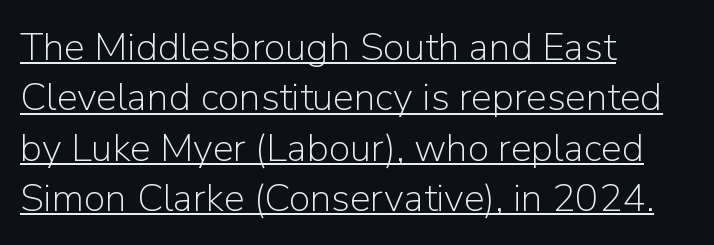
The image shows 39 px light sans-serif type, upright; set left-aligned, normal line spacing (1.29x), normal letter spacing, underlined; low stroke contrast and a medium x-height.
